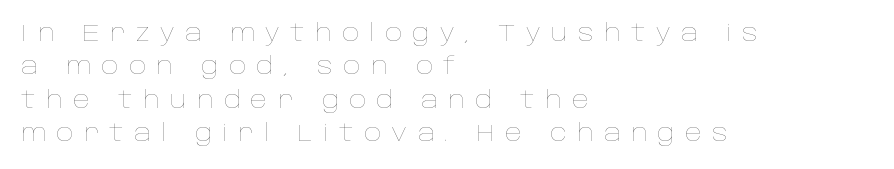
Q: Is the text bold? A: No.
Q: Is the text italic (slanted)? A: No, it is upright.
Q: Is the text underlined? A: No.
Q: How is the paragraph aligned? A: Left-aligned.
Q: Is the spacing between letters normal or unusually wide? A: Unusually wide.
Q: Is the spacing between lines tight, normal or loose? A: Normal.
